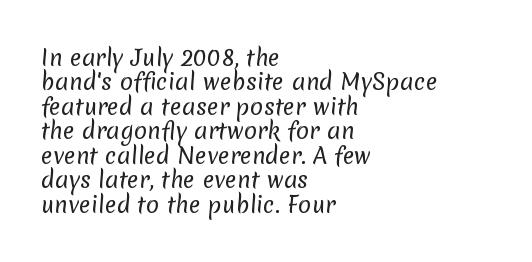
The image shows 22 px text type; set left-aligned, tight line spacing (1.11x), normal letter spacing, not underlined.
